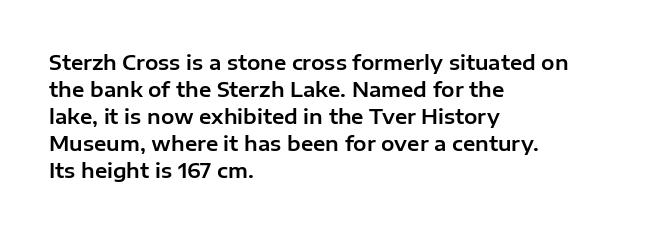
One-word summary of the alignment: left. The words here are not underlined. The passage shown stacks its lines at a standard gap. These lines were composed using upright roman letters.
